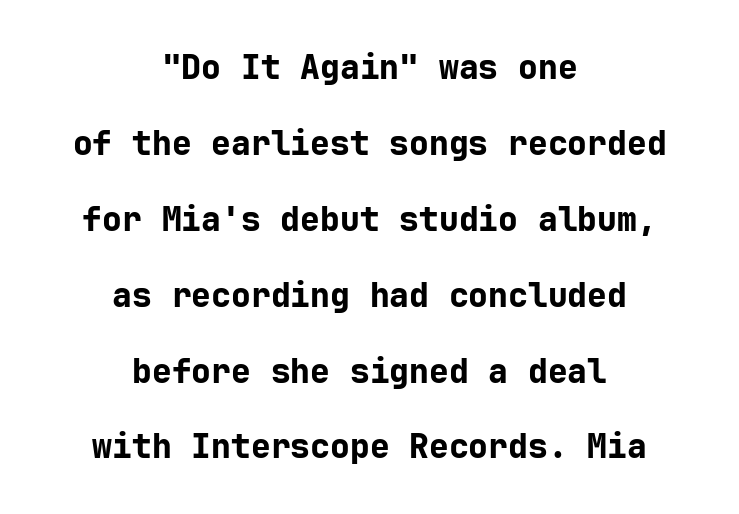
The image shows 33 px bold sans-serif type, upright; set centered, loose line spacing (2.3x), normal letter spacing, not underlined; low stroke contrast and a medium x-height.
